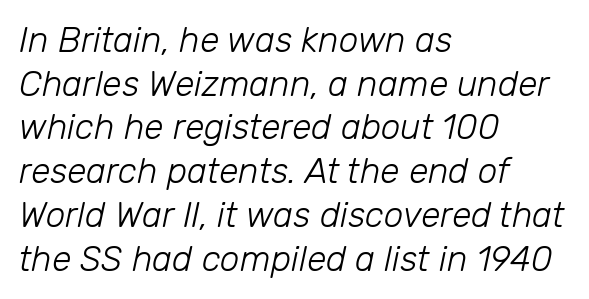
{"italic": "yes", "lean": "right", "slant_degrees": 12, "bold": "no", "weight": "light", "width": "normal", "stroke_contrast": "low", "x_height": "medium", "monospaced": "no", "underline": "no", "align": "left", "line_spacing": "normal", "line_spacing_ratio": 1.25, "letter_spacing": "normal", "letter_spacing_em": 0.0, "glyph_px": 35}
